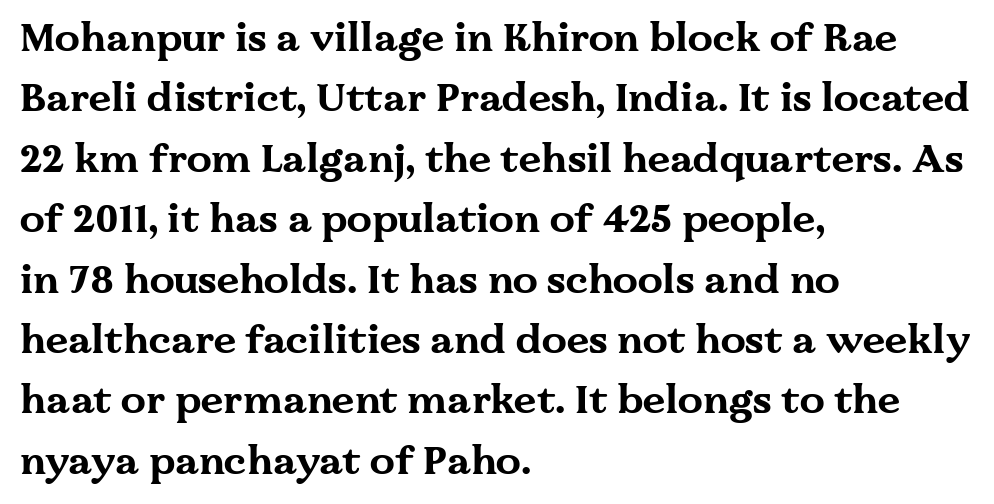
{"serif": "yes", "italic": "no", "bold": "yes", "weight": "bold", "width": "wide", "stroke_contrast": "medium", "x_height": "medium", "monospaced": "no", "underline": "no", "align": "left", "line_spacing": "normal", "line_spacing_ratio": 1.51, "letter_spacing": "normal", "letter_spacing_em": 0.0, "glyph_px": 40}
